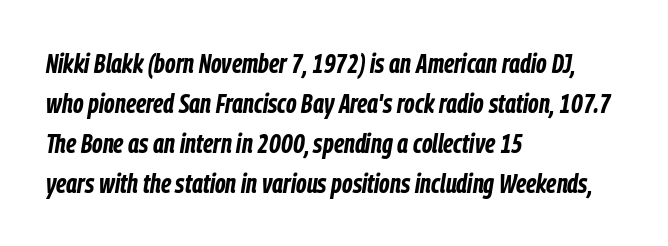
The image shows 27 px bold type, italic (leaning right); set left-aligned, normal line spacing (1.48x), normal letter spacing, not underlined.
